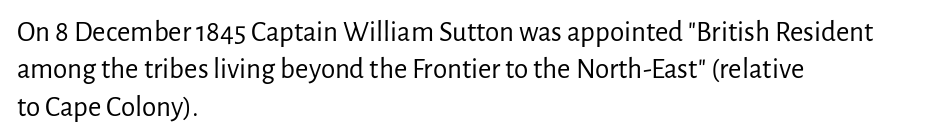
The image shows 29 px regular-weight sans-serif type, upright; set left-aligned, normal line spacing (1.29x), normal letter spacing, not underlined; low stroke contrast and a medium x-height.
